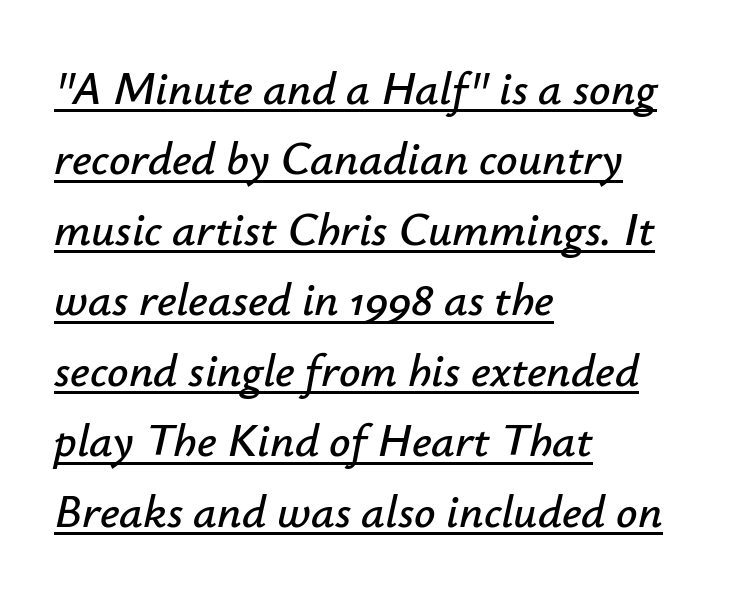
Q: Is the text italic (slanted)? A: Yes, it leans right by about 12 degrees.
Q: Is the text underlined? A: Yes.
Q: How is the paragraph aligned? A: Left-aligned.
Q: Is the spacing between letters normal or unusually wide? A: Normal.
Q: Is the spacing between lines tight, normal or loose? A: Normal.
Q: Width (condensed, normal, or wide)? A: Normal.
Q: Stroke contrast? A: Low.
Q: x-height? A: Small.
Q: Monospaced? A: No.
